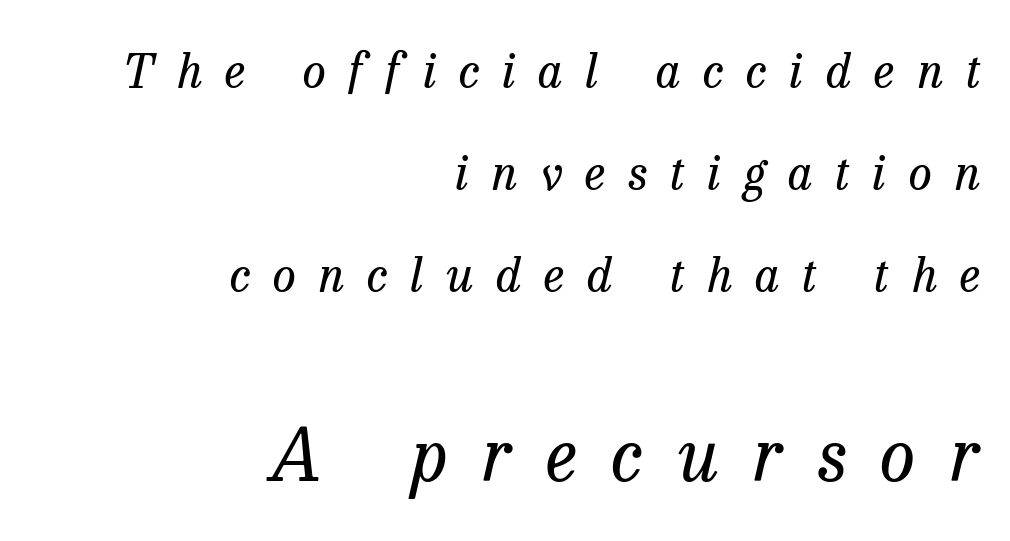
The image shows 71 px regular-weight serif type, italic (leaning right); set right-aligned, loose line spacing (2.17x), unusually wide letter spacing (+0.49 em), not underlined; the second (bottom) block is 1.51x larger; low stroke contrast and a medium x-height.
